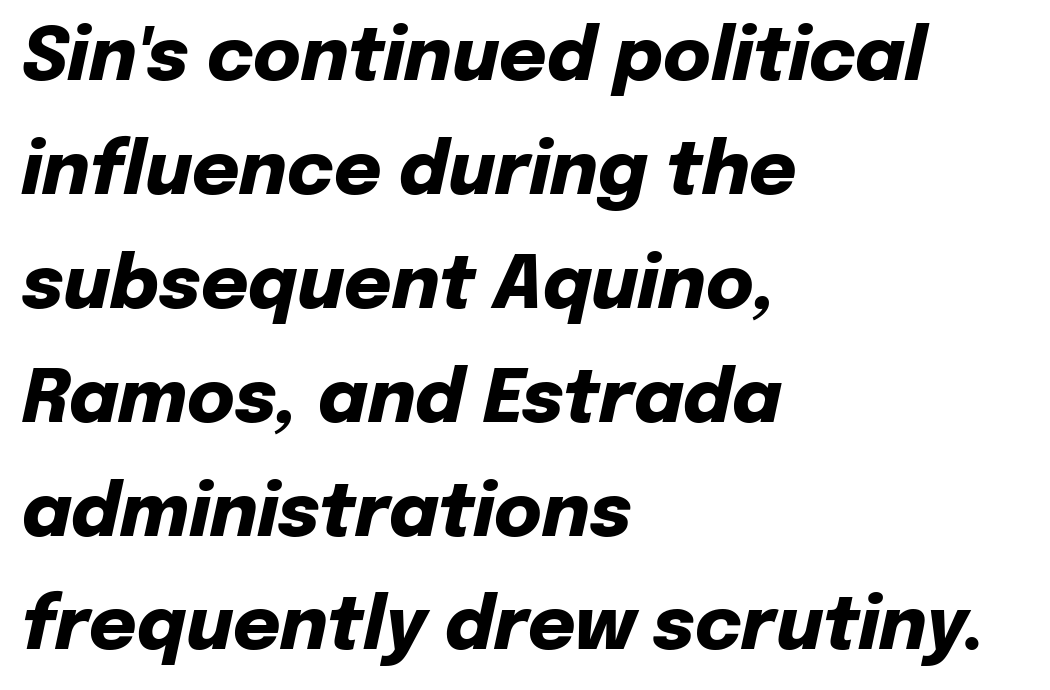
Interline gaps are of average width in this sample. The space directly below the letters is spotless. The face used here is proportionally spaced, like ordinary book or web type. Quick note: italic. Reading down the block, your eye returns to a fixed left position each line. Nothing unusual about the tracking: characters are spaced as the font intends.
